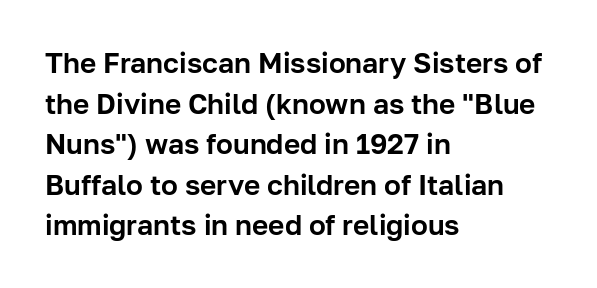
The image shows 28 px sans-serif type, upright; set left-aligned, normal line spacing (1.45x), normal letter spacing, not underlined; low stroke contrast and a medium x-height.
